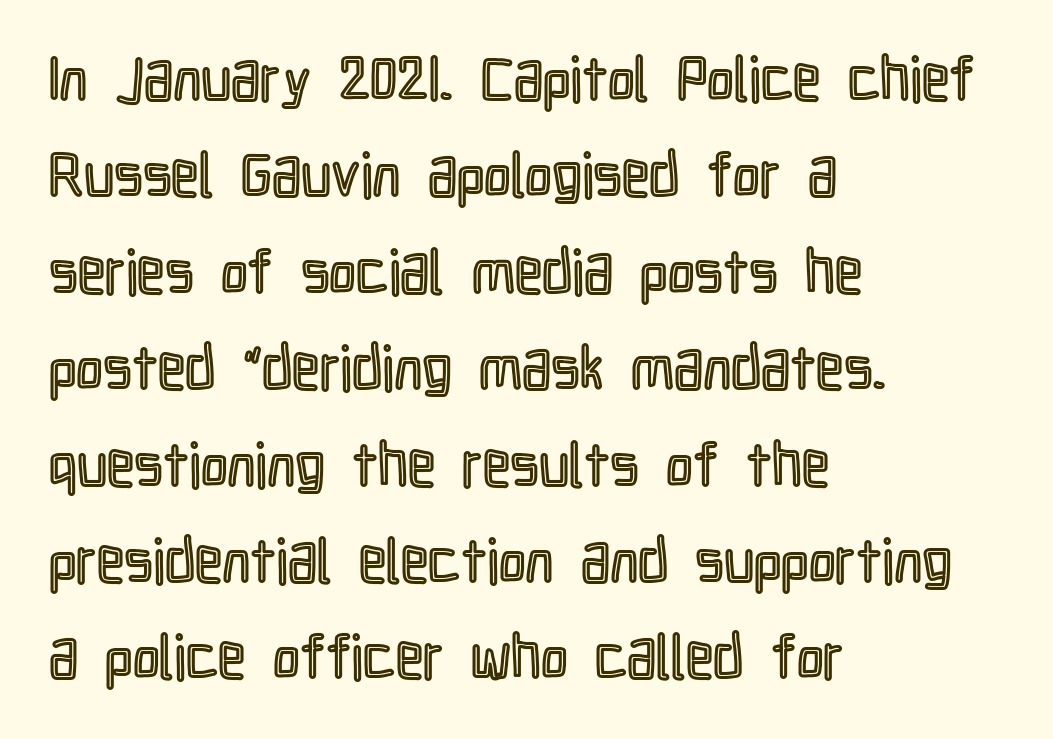
Q: Is the text italic (slanted)? A: No, it is upright.
Q: Is the text underlined? A: No.
Q: How is the paragraph aligned? A: Left-aligned.
Q: Is the spacing between letters normal or unusually wide? A: Normal.
Q: Is the spacing between lines tight, normal or loose? A: Normal.
Q: Width (condensed, normal, or wide)? A: Condensed.
Q: x-height? A: Medium.
Q: Monospaced? A: No.
